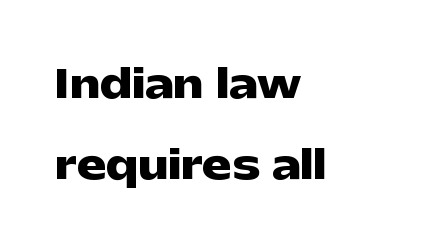
The paragraph shown leans on its left margin. These lines keep a tight, regular rhythm from letter to letter. Descenders are the only things crossing below the line. This is roman type, the default non-slanted kind. Its strokes are broad and dark, the hallmark of bold type.
